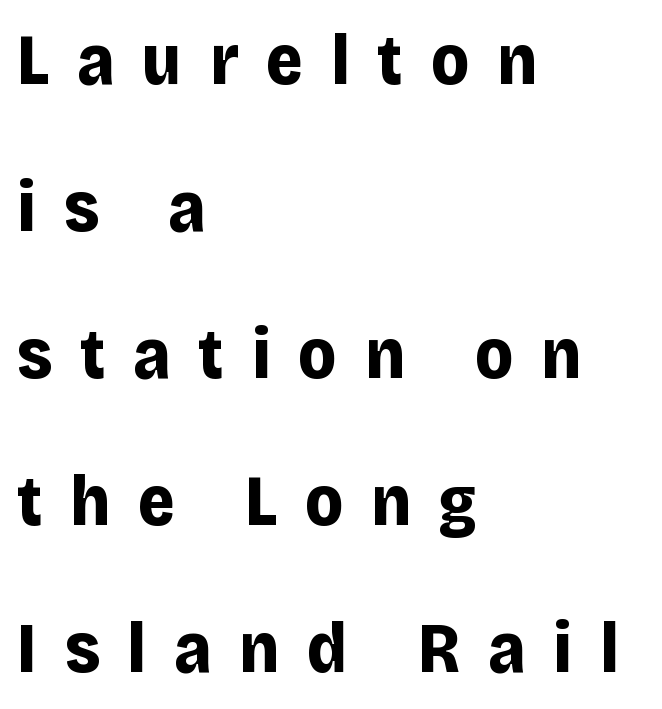
{"serif": "no", "italic": "no", "bold": "yes", "weight": "bold", "width": "normal", "stroke_contrast": "low", "x_height": "large", "monospaced": "no", "underline": "no", "align": "left", "line_spacing": "loose", "line_spacing_ratio": 2.07, "letter_spacing": "wide", "letter_spacing_em": 0.39, "glyph_px": 71}
